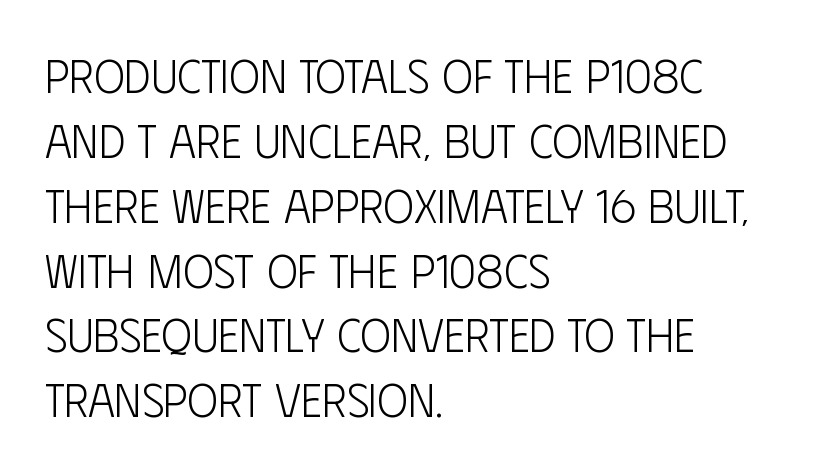
The image shows 46 px light, condensed sans-serif type, upright; set left-aligned, normal line spacing (1.41x), normal letter spacing, not underlined; low stroke contrast and a large x-height.
